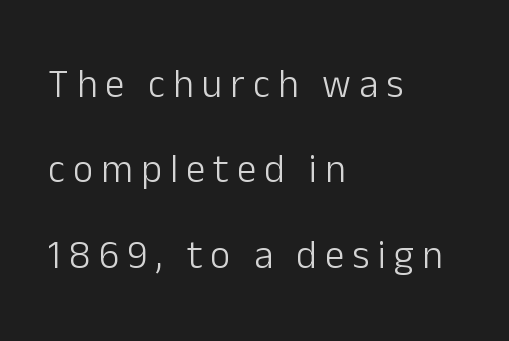
Underlining? Definitely not there. Notice how the stems are strictly vertical — no italics here. A typesetter would label this face a sans. This sample has the flowing, uneven cadence of proportional lettering. Heaviness? Minimal to ordinary, like unemphasized prose. Rows of type keep a wide berth in the vertical direction.
